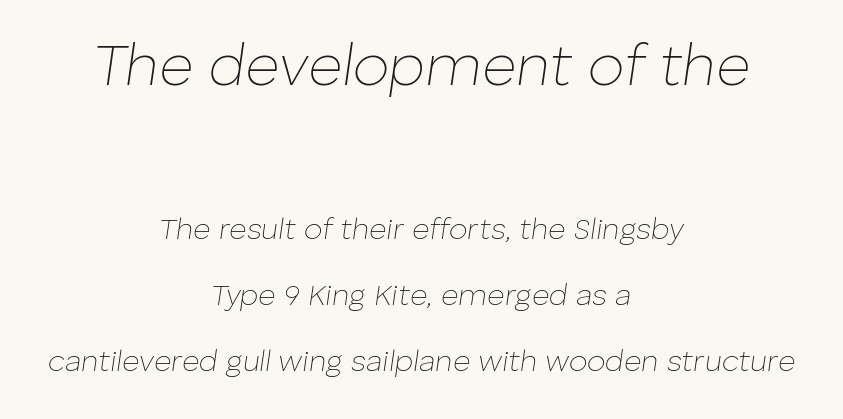
Q: Is the text bold? A: No.
Q: Is the text italic (slanted)? A: Yes, it leans right by about 8 degrees.
Q: Is the text underlined? A: No.
Q: How is the paragraph aligned? A: Centered.
Q: Is the spacing between letters normal or unusually wide? A: Normal.
Q: Is the spacing between lines tight, normal or loose? A: Loose.
Q: Which block of text is set in a larger size, the first (top) or the second (bottom)? A: The first (top) one.
Q: Width (condensed, normal, or wide)? A: Normal.
Q: Stroke contrast? A: Low.
Q: x-height? A: Medium.
Q: Monospaced? A: No.
